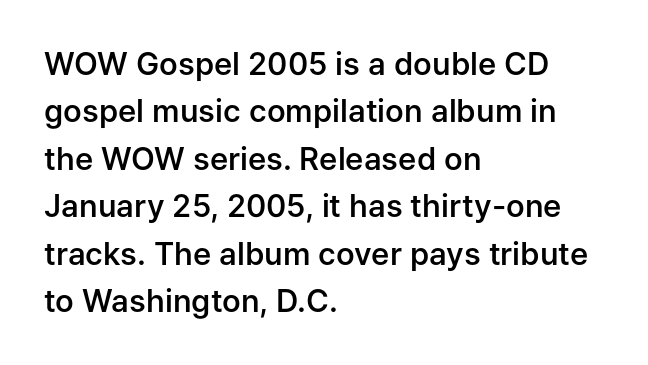
Q: Is the text bold? A: Semi-bold.
Q: Is the text italic (slanted)? A: No, it is upright.
Q: Is the typeface a serif or a sans-serif typeface? A: Sans-serif.
Q: Is the text underlined? A: No.
Q: How is the paragraph aligned? A: Left-aligned.
Q: Is the spacing between letters normal or unusually wide? A: Normal.
Q: Is the spacing between lines tight, normal or loose? A: Normal.
Q: Width (condensed, normal, or wide)? A: Normal.
Q: Stroke contrast? A: Low.
Q: x-height? A: Medium.
Q: Monospaced? A: No.
